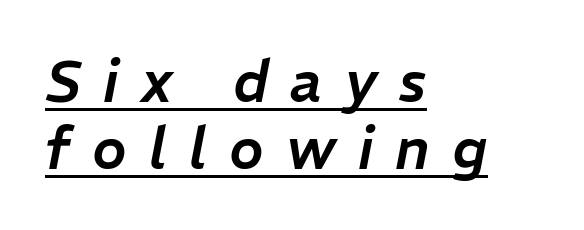
Q: Is the text italic (slanted)? A: Yes, it leans right by about 11 degrees.
Q: Is the text underlined? A: Yes.
Q: How is the paragraph aligned? A: Left-aligned.
Q: Is the spacing between letters normal or unusually wide? A: Unusually wide.
Q: Is the spacing between lines tight, normal or loose? A: Tight.
Q: Width (condensed, normal, or wide)? A: Normal.
Q: Stroke contrast? A: Low.
Q: x-height? A: Medium.
Q: Monospaced? A: No.
